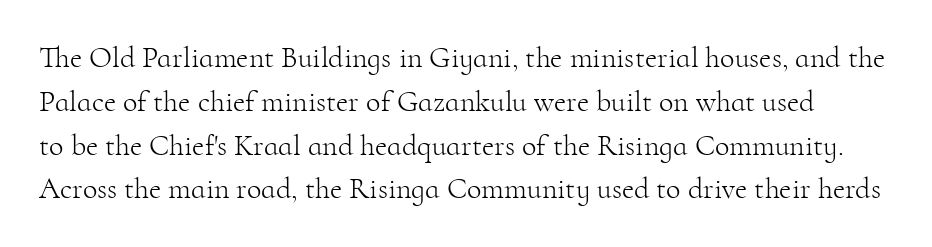
Q: Is the text bold? A: No.
Q: Is the text italic (slanted)? A: No, it is upright.
Q: Is the typeface a serif or a sans-serif typeface? A: Serif.
Q: Is the text underlined? A: No.
Q: Is the spacing between letters normal or unusually wide? A: Normal.
Q: Is the spacing between lines tight, normal or loose? A: Normal.
Q: Width (condensed, normal, or wide)? A: Normal.
Q: Stroke contrast? A: High.
Q: x-height? A: Small.
Q: Monospaced? A: No.
